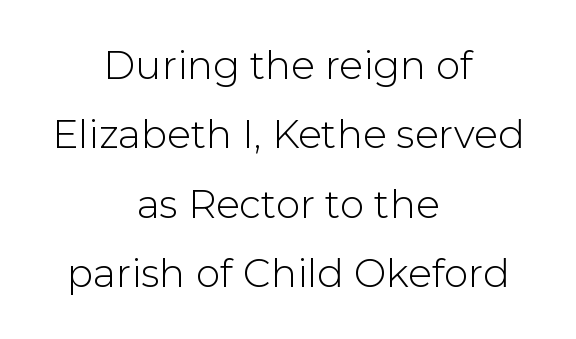
Q: Is the text bold? A: No.
Q: Is the text italic (slanted)? A: No, it is upright.
Q: Is the typeface a serif or a sans-serif typeface? A: Sans-serif.
Q: Is the text underlined? A: No.
Q: How is the paragraph aligned? A: Centered.
Q: Is the spacing between letters normal or unusually wide? A: Normal.
Q: Width (condensed, normal, or wide)? A: Normal.
Q: Stroke contrast? A: Low.
Q: x-height? A: Medium.
Q: Monospaced? A: No.
